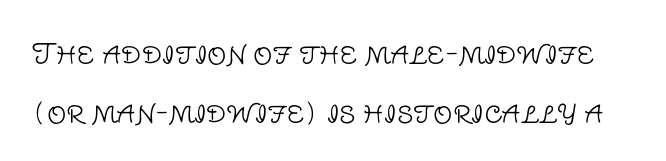
Q: Is the text bold? A: No.
Q: Is the text italic (slanted)? A: Yes.
Q: Is the text underlined? A: No.
Q: Is the spacing between letters normal or unusually wide? A: Normal.
Q: Is the spacing between lines tight, normal or loose? A: Loose.
